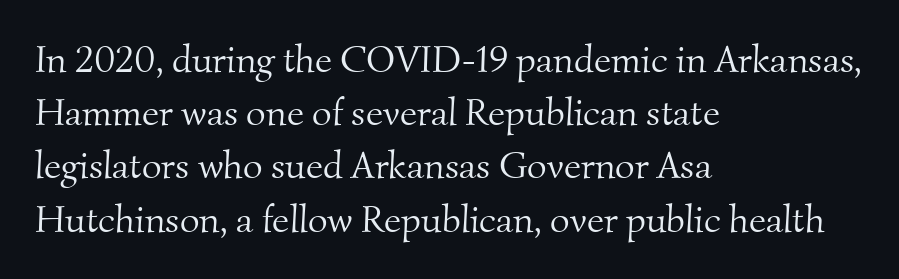
{"serif": "yes", "bold": "no", "weight": "light", "width": "normal", "stroke_contrast": "medium", "x_height": "small", "monospaced": "no", "underline": "no", "align": "left", "line_spacing": "normal", "line_spacing_ratio": 1.4, "letter_spacing": "normal", "letter_spacing_em": 0.0, "glyph_px": 38}
